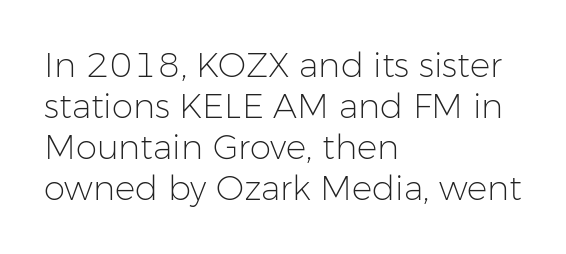
The image shows 34 px light sans-serif type, upright; set left-aligned, line spacing 1.21x, normal letter spacing, not underlined; low stroke contrast and a medium x-height.
